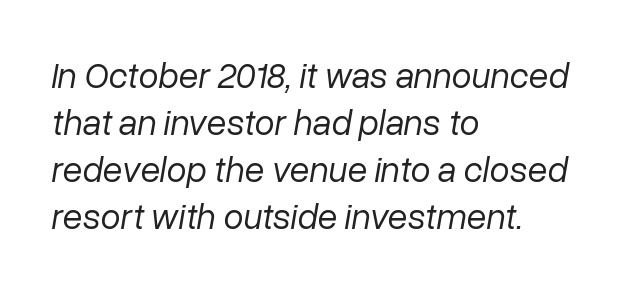
{"italic": "yes", "lean": "right", "slant_degrees": 10, "bold": "no", "weight": "regular", "width": "normal", "stroke_contrast": "low", "x_height": "medium", "monospaced": "no", "underline": "no", "align": "left", "line_spacing": "normal", "line_spacing_ratio": 1.31, "letter_spacing": "normal", "letter_spacing_em": 0.0, "glyph_px": 36}
